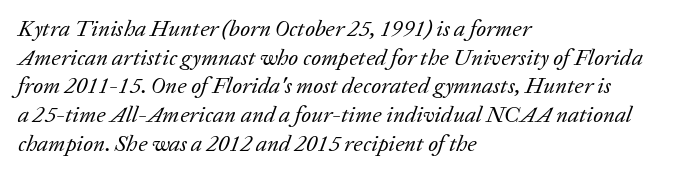
Q: Is the text bold? A: No.
Q: Is the text italic (slanted)? A: Yes, it leans right by about 20 degrees.
Q: Is the text underlined? A: No.
Q: How is the paragraph aligned? A: Left-aligned.
Q: Is the spacing between letters normal or unusually wide? A: Normal.
Q: Is the spacing between lines tight, normal or loose? A: Normal.
